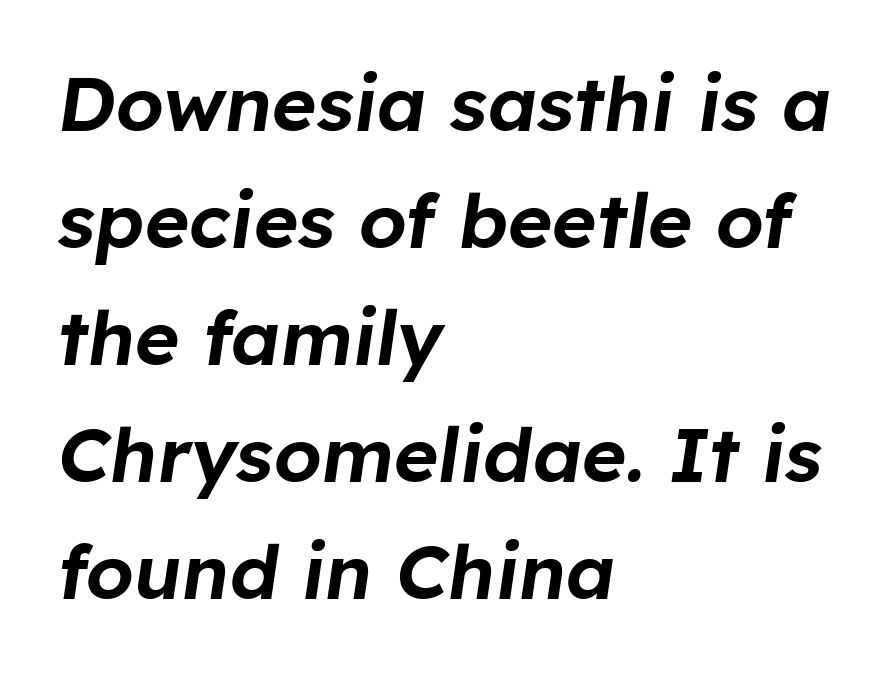
Q: Is the text italic (slanted)? A: Yes, it leans right by about 8 degrees.
Q: Is the text underlined? A: No.
Q: How is the paragraph aligned? A: Left-aligned.
Q: Is the spacing between letters normal or unusually wide? A: Normal.
Q: Is the spacing between lines tight, normal or loose? A: Normal.
Q: Width (condensed, normal, or wide)? A: Normal.
Q: Stroke contrast? A: Low.
Q: x-height? A: Medium.
Q: Monospaced? A: No.
